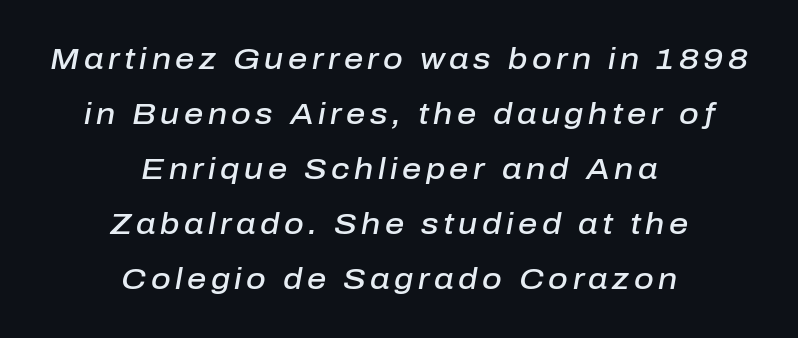
Q: Is the text bold? A: Semi-bold.
Q: Is the text italic (slanted)? A: Yes, it leans right by about 10 degrees.
Q: Is the text underlined? A: No.
Q: How is the paragraph aligned? A: Centered.
Q: Width (condensed, normal, or wide)? A: Normal.
Q: Stroke contrast? A: Low.
Q: x-height? A: Medium.
Q: Monospaced? A: No.
